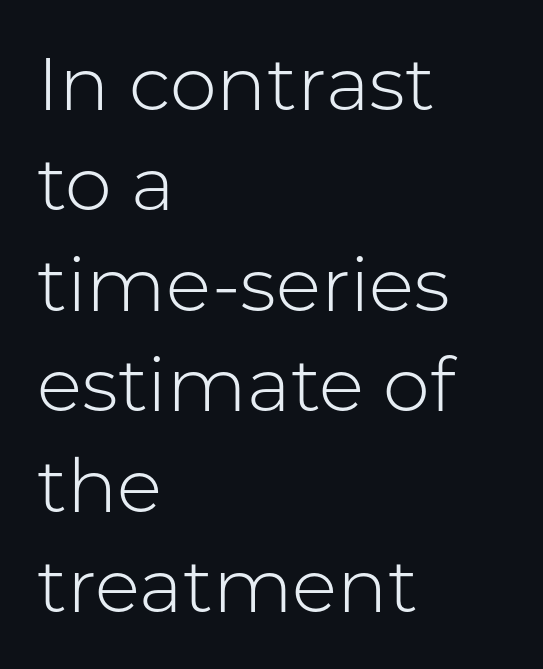
The image shows 75 px light sans-serif type, upright; set left-aligned, normal line spacing (1.34x), normal letter spacing, not underlined; low stroke contrast and a medium x-height.
